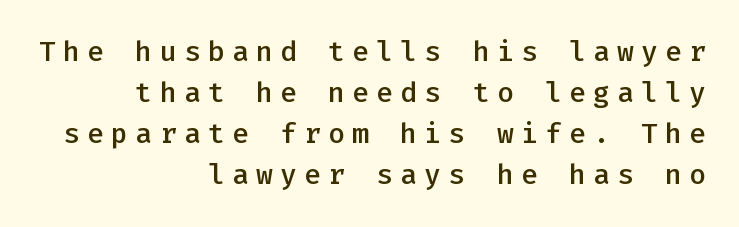
{"serif": "no", "italic": "no", "bold": "semi", "weight": "semibold", "width": "normal", "stroke_contrast": "low", "x_height": "medium", "monospaced": "yes", "underline": "no", "align": "right", "line_spacing": "normal", "line_spacing_ratio": 1.46, "letter_spacing": "wide", "letter_spacing_em": 0.26, "glyph_px": 28}
